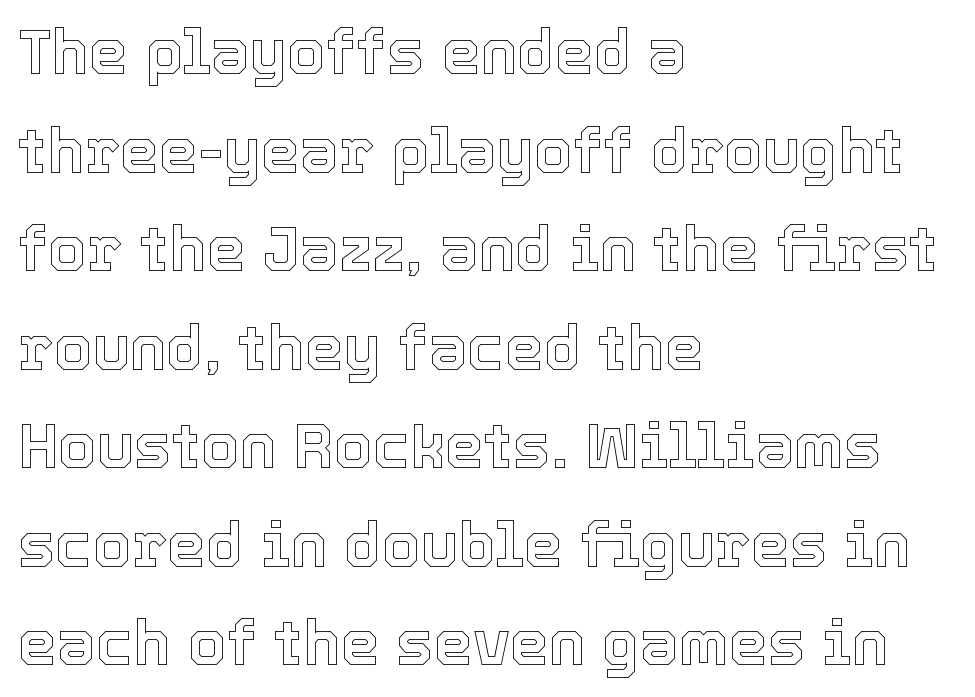
The image shows 62 px text type, upright; set left-aligned, normal line spacing (1.59x), normal letter spacing, not underlined; a medium x-height.
